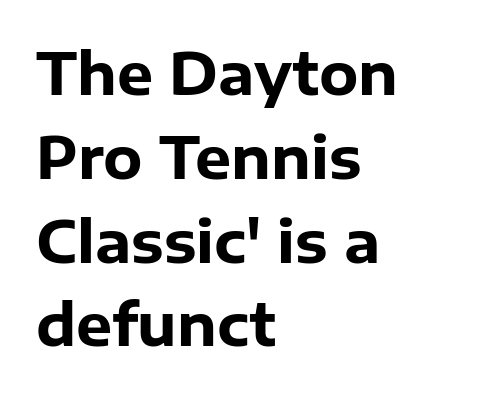
The image shows 57 px heavy sans-serif type, upright; set left-aligned, normal line spacing (1.47x), normal letter spacing, not underlined; low stroke contrast and a medium x-height.
